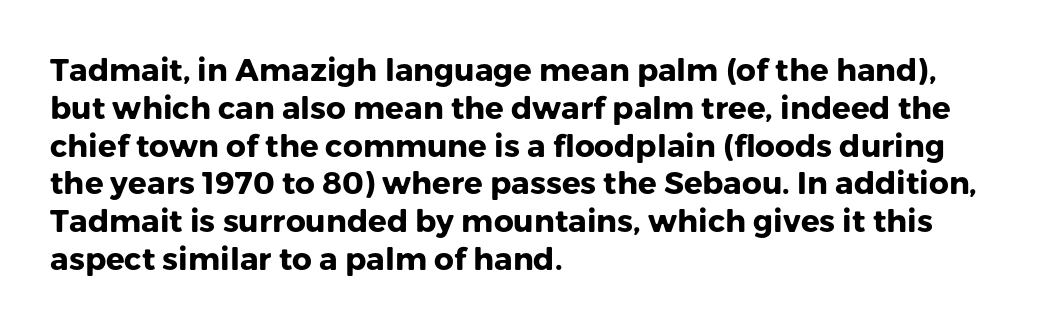
The image shows 31 px heavy sans-serif type, upright; set left-aligned, line spacing 1.22x, normal letter spacing, not underlined; low stroke contrast and a medium x-height.
